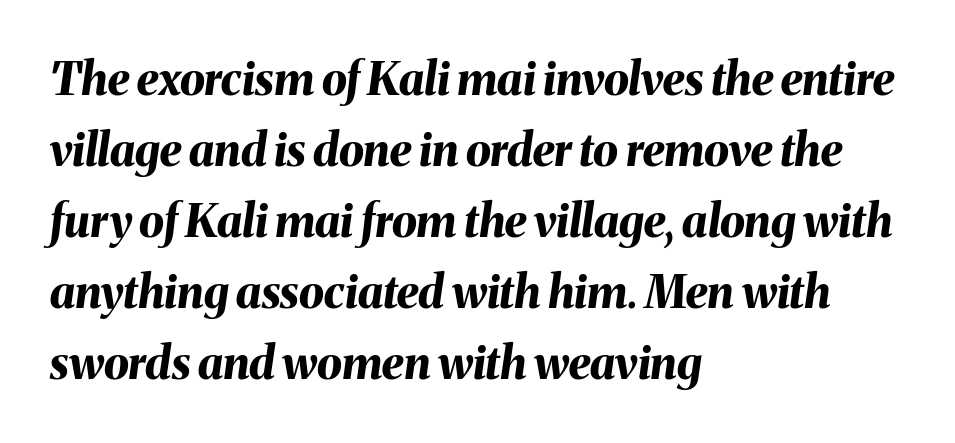
{"italic": "yes", "lean": "right", "slant_degrees": 8, "bold": "yes", "weight": "bold", "width": "normal", "stroke_contrast": "medium", "x_height": "medium", "monospaced": "no", "underline": "no", "align": "left", "line_spacing": "normal", "line_spacing_ratio": 1.58, "letter_spacing": "normal", "letter_spacing_em": 0.0, "glyph_px": 45}
